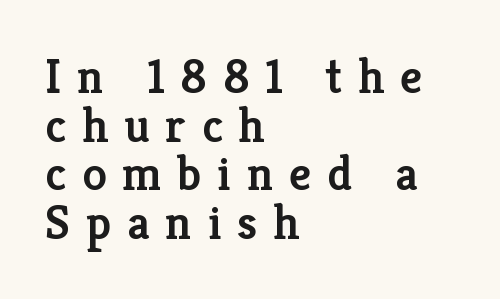
{"serif": "yes", "italic": "no", "bold": "semi", "weight": "semibold", "width": "normal", "stroke_contrast": "low", "x_height": "medium", "monospaced": "no", "underline": "no", "align": "left", "line_spacing": "tight", "line_spacing_ratio": 0.99, "letter_spacing": "wide", "letter_spacing_em": 0.32, "glyph_px": 49}
